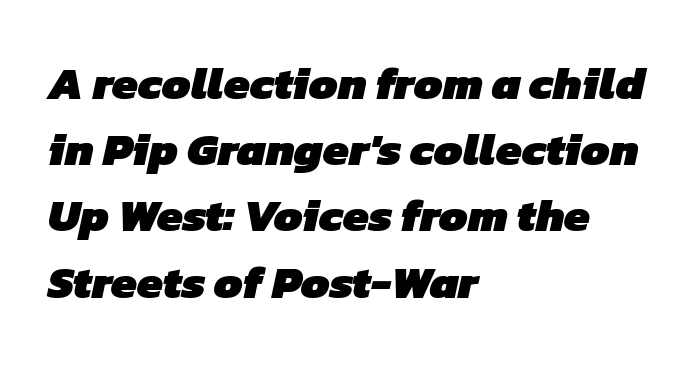
Every row of glyphs begins at an identical x-position on the left. The baseline area is clear. The gaps between neighbouring characters are ordinary and unremarkable. Summary of weight: heavy, a full bold.
